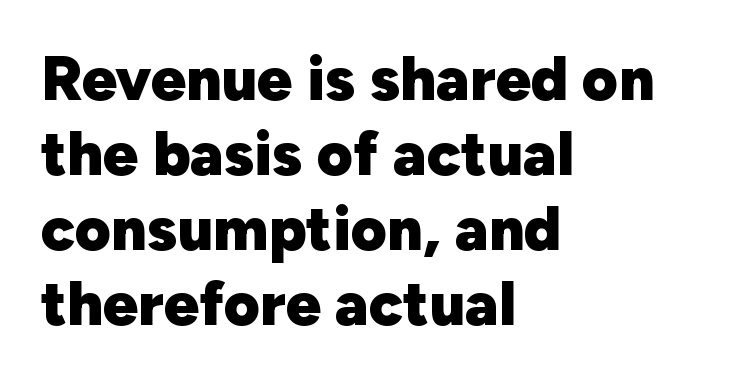
The image shows 62 px heavy sans-serif type, upright; set left-aligned, line spacing 1.21x, normal letter spacing, not underlined; low stroke contrast and a medium x-height.
